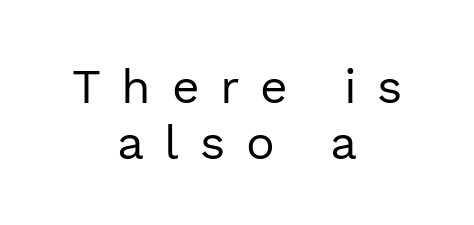
One-word summary of the alignment: center. Note the varied advance widths — an 'i' is clearly narrower than an 'm'. How are the letters spaced? Widely, with obvious added tracking. The characters are drawn with everyday or finer stroke widths. Ascenders rise straight up at ninety degrees.
